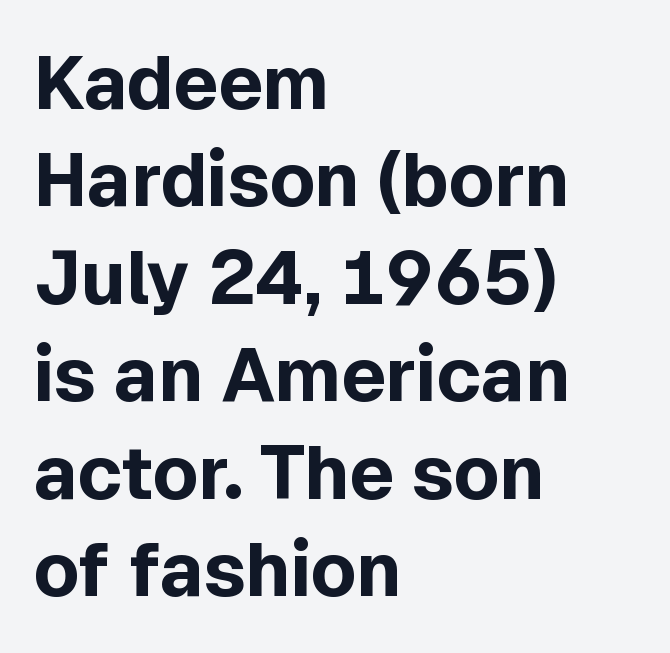
Q: Is the text bold? A: Yes.
Q: Is the text italic (slanted)? A: No, it is upright.
Q: Is the typeface a serif or a sans-serif typeface? A: Sans-serif.
Q: Is the text underlined? A: No.
Q: How is the paragraph aligned? A: Left-aligned.
Q: Is the spacing between letters normal or unusually wide? A: Normal.
Q: Is the spacing between lines tight, normal or loose? A: Normal.
Q: Width (condensed, normal, or wide)? A: Normal.
Q: x-height? A: Medium.
Q: Monospaced? A: No.
